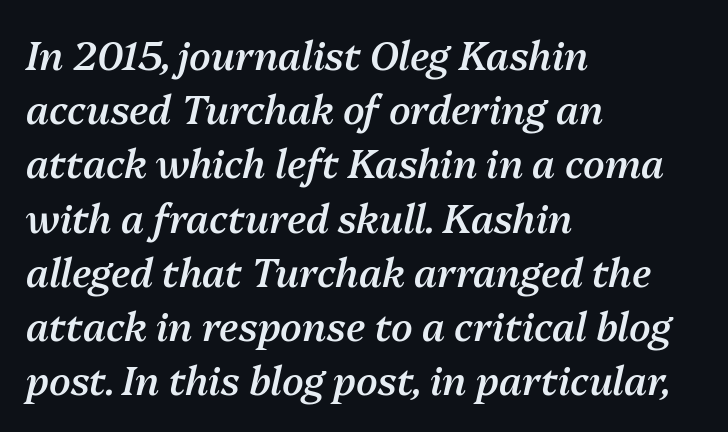
The image shows 39 px semibold type, italic (leaning right); set left-aligned, normal line spacing (1.39x), normal letter spacing, not underlined; medium stroke contrast and a medium x-height.
